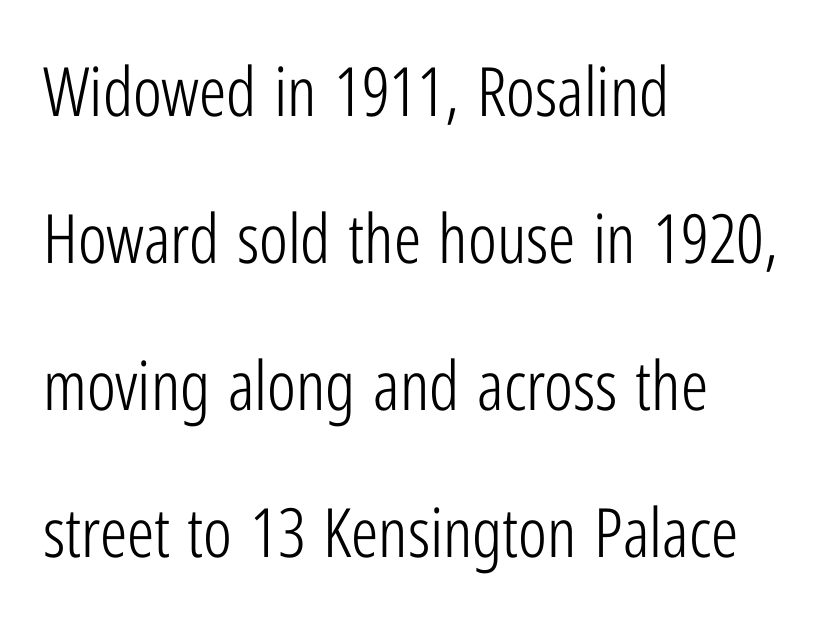
The image shows 68 px light, condensed sans-serif type, upright; set left-aligned, loose line spacing (2.16x), normal letter spacing, not underlined; low stroke contrast and a medium x-height.
